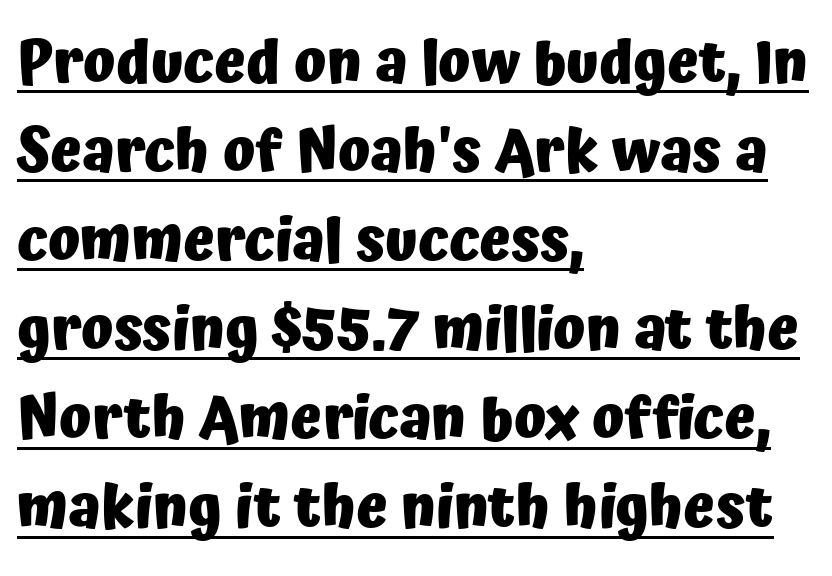
{"serif": "no", "italic": "no", "bold": "yes", "weight": "heavy", "width": "normal", "stroke_contrast": "low", "x_height": "medium", "monospaced": "no", "underline": "yes", "align": "left", "line_spacing": "normal", "line_spacing_ratio": 1.51, "letter_spacing": "normal", "letter_spacing_em": 0.0, "glyph_px": 59}
